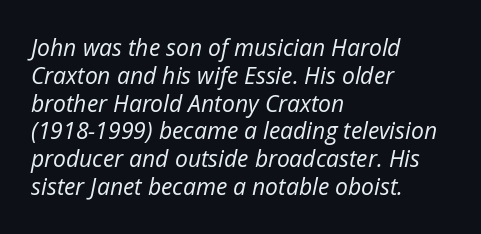
Alignment: flush left. The glyphs are unaccompanied by any horizontal stroke below them. Vertical stems look standard width or narrower in stroke. Quick note: italic. Compared with typical body copy, the letter spacing here is the same.
